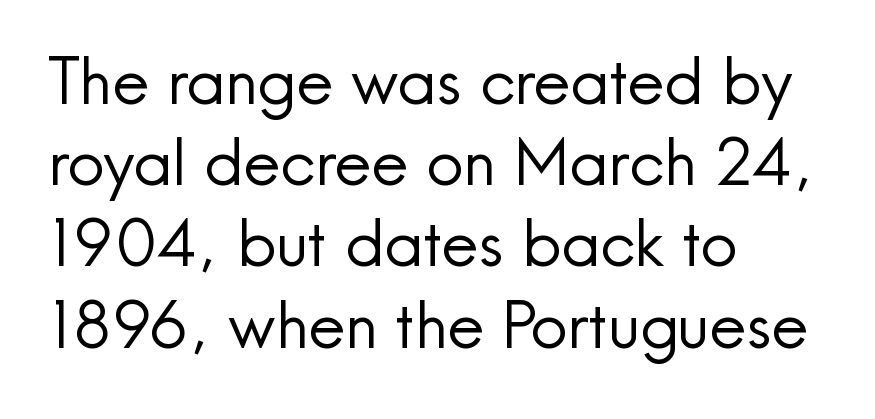
{"serif": "no", "italic": "no", "bold": "no", "weight": "regular", "width": "normal", "x_height": "small", "monospaced": "no", "underline": "no", "align": "left", "line_spacing": "normal", "line_spacing_ratio": 1.25, "letter_spacing": "normal", "letter_spacing_em": 0.0, "glyph_px": 65}
